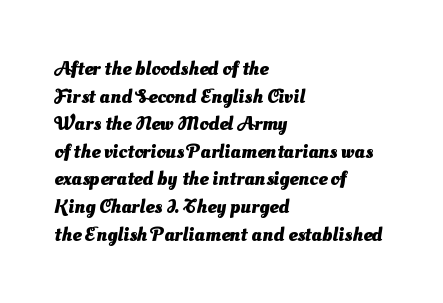
{"bold": "yes", "underline": "no", "align": "left", "line_spacing": "normal", "line_spacing_ratio": 1.38, "letter_spacing": "normal", "letter_spacing_em": 0.0, "glyph_px": 20}
